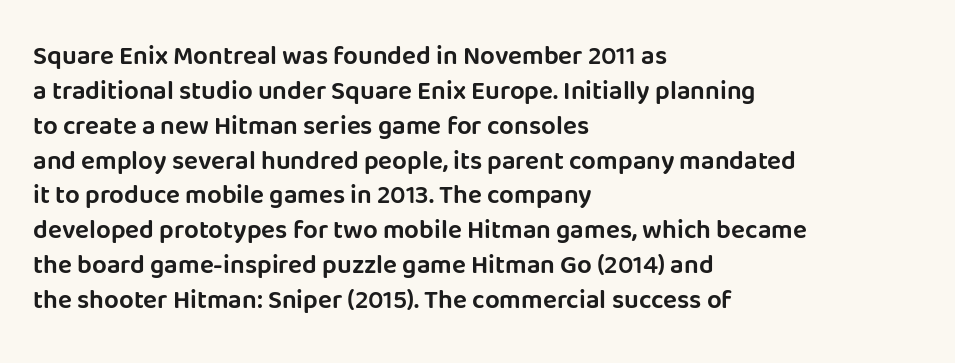
Q: Is the text italic (slanted)? A: No, it is upright.
Q: Is the text underlined? A: No.
Q: How is the paragraph aligned? A: Left-aligned.
Q: Is the spacing between letters normal or unusually wide? A: Normal.
Q: Is the spacing between lines tight, normal or loose? A: Normal.
